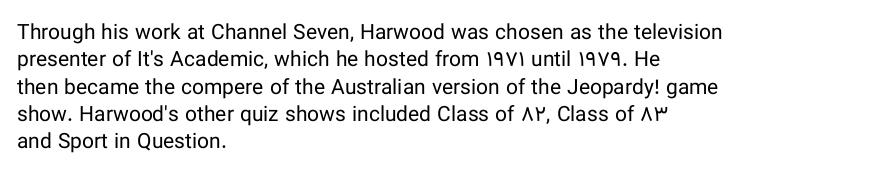
Q: Is the text bold? A: No.
Q: Is the text italic (slanted)? A: No, it is upright.
Q: Is the text underlined? A: No.
Q: How is the paragraph aligned? A: Left-aligned.
Q: Is the spacing between letters normal or unusually wide? A: Normal.
Q: Is the spacing between lines tight, normal or loose? A: Normal.
